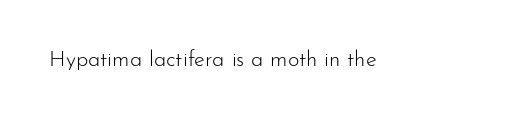
Q: Is the text bold? A: No.
Q: Is the text italic (slanted)? A: No, it is upright.
Q: Is the text underlined? A: No.
Q: Is the spacing between letters normal or unusually wide? A: Normal.
